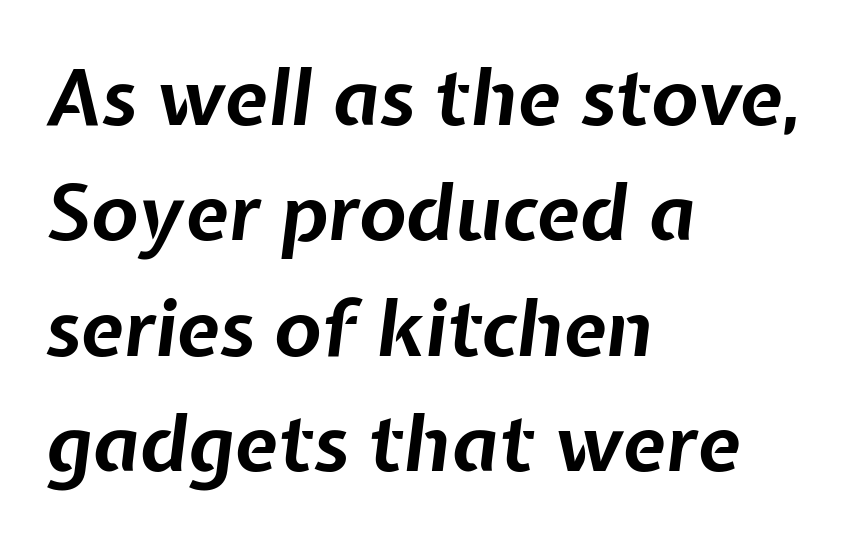
Looks like regular typesetting: each glyph gets only the width it needs. This is oblique type, the kind used for emphasis or titles. Compared with typical body copy, the letter spacing here is the same. Is the type bold? Yes — the strokes are clearly thick and heavy. Line spacing here is normal.
